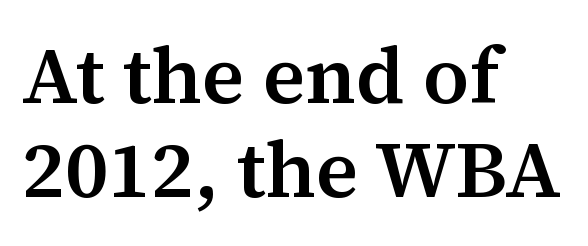
The ragged edge is on the right, which tells us the setting is flush left. Weight check: semibold — heavier than regular, not quite bold. Does the lettering tilt? It doesn't — this is upright. The baseline area is clear. Students, note that the glyphs here touch the page at normal intervals. The characters display serif detailing at their extremities.
